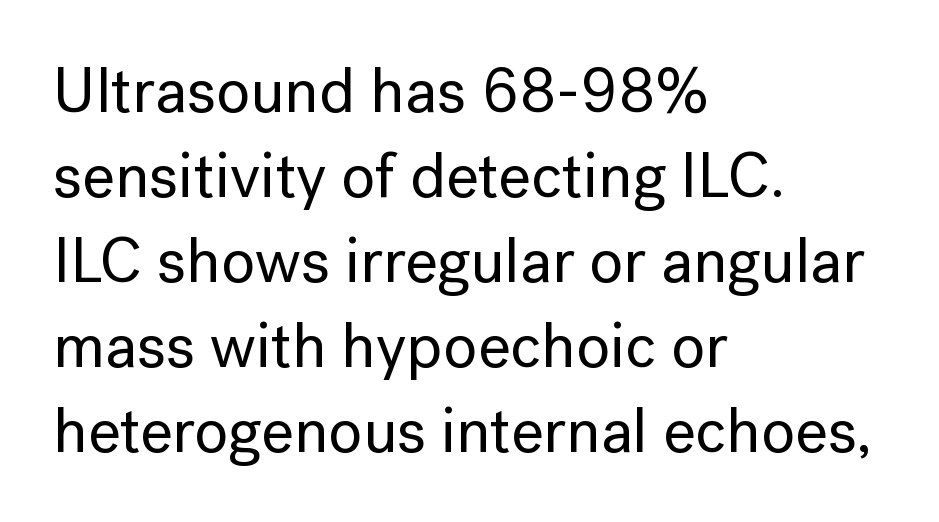
Q: Is the text italic (slanted)? A: No, it is upright.
Q: Is the typeface a serif or a sans-serif typeface? A: Sans-serif.
Q: Is the text underlined? A: No.
Q: How is the paragraph aligned? A: Left-aligned.
Q: Is the spacing between letters normal or unusually wide? A: Normal.
Q: Is the spacing between lines tight, normal or loose? A: Normal.
Q: Width (condensed, normal, or wide)? A: Normal.
Q: Stroke contrast? A: Low.
Q: x-height? A: Medium.
Q: Monospaced? A: No.
